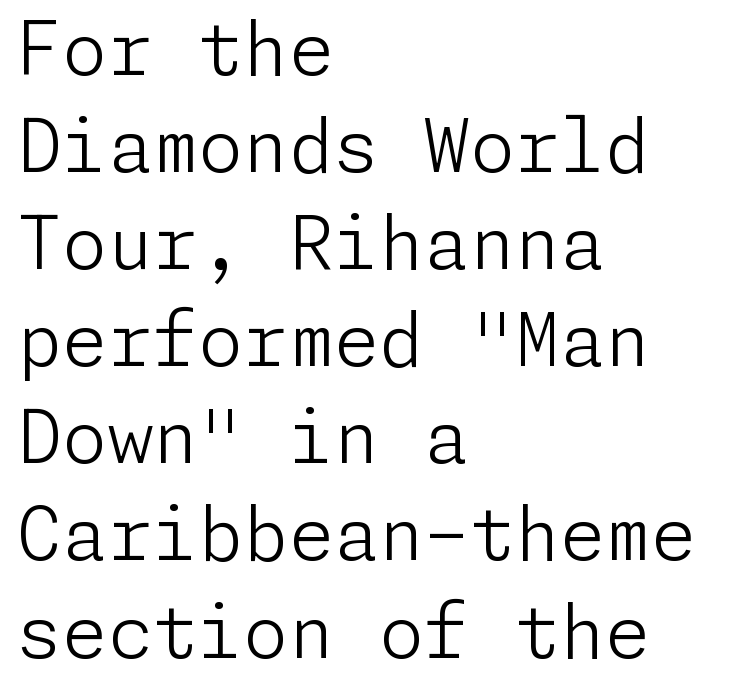
The image shows 73 px light sans-serif type, upright; set left-aligned, normal line spacing (1.33x), normal letter spacing, not underlined; low stroke contrast and a medium x-height.
